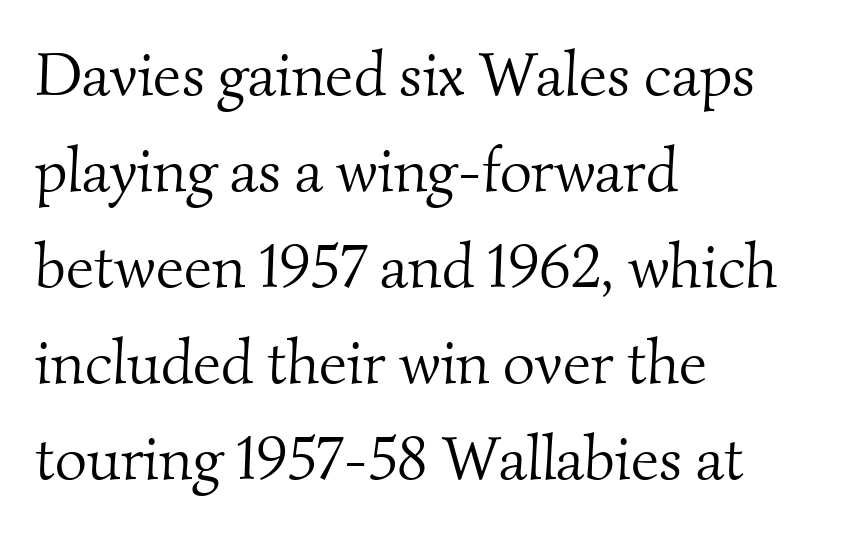
The image shows 62 px light serif type; set left-aligned, normal line spacing (1.55x), normal letter spacing, not underlined; medium stroke contrast and a small x-height.
